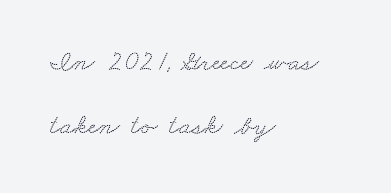
{"width": "wide", "stroke_contrast": "low", "x_height": "small", "monospaced": "no", "underline": "no", "align": "left", "line_spacing": "loose", "line_spacing_ratio": 2.27, "letter_spacing": "normal", "letter_spacing_em": 0.0, "glyph_px": 28}
